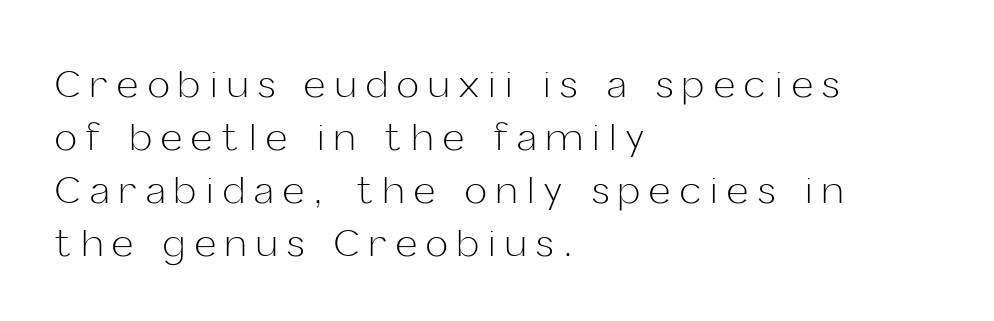
Varying glyph widths throughout — classic text-font behaviour. Successive baselines arrive at the customary interval. What kind of face is this? One without serifs — a sans. The zone under the glyphs is completely vacant. The letterforms stand isolated, each surrounded by extra space. Short and long lines alike share a common starting point at left.
